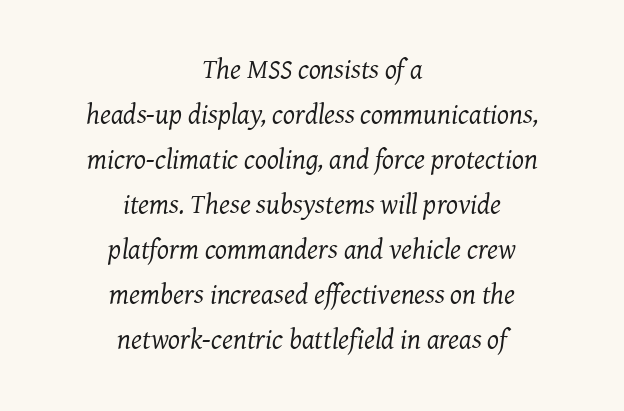
{"serif": "yes", "italic": "yes", "lean": "right", "slant_degrees": 7, "bold": "no", "weight": "regular", "width": "normal", "stroke_contrast": "medium", "x_height": "medium", "monospaced": "no", "underline": "no", "align": "center", "line_spacing": "normal", "line_spacing_ratio": 1.61, "letter_spacing": "normal", "letter_spacing_em": 0.0, "glyph_px": 28}
